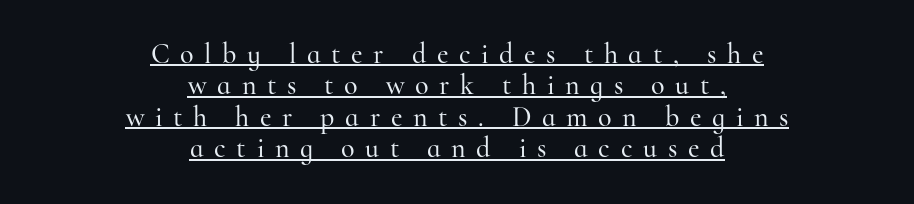
{"serif": "yes", "italic": "no", "width": "normal", "stroke_contrast": "high", "x_height": "small", "monospaced": "no", "underline": "yes", "align": "center", "line_spacing": "tight", "line_spacing_ratio": 1.12, "letter_spacing": "wide", "letter_spacing_em": 0.38, "glyph_px": 28}
